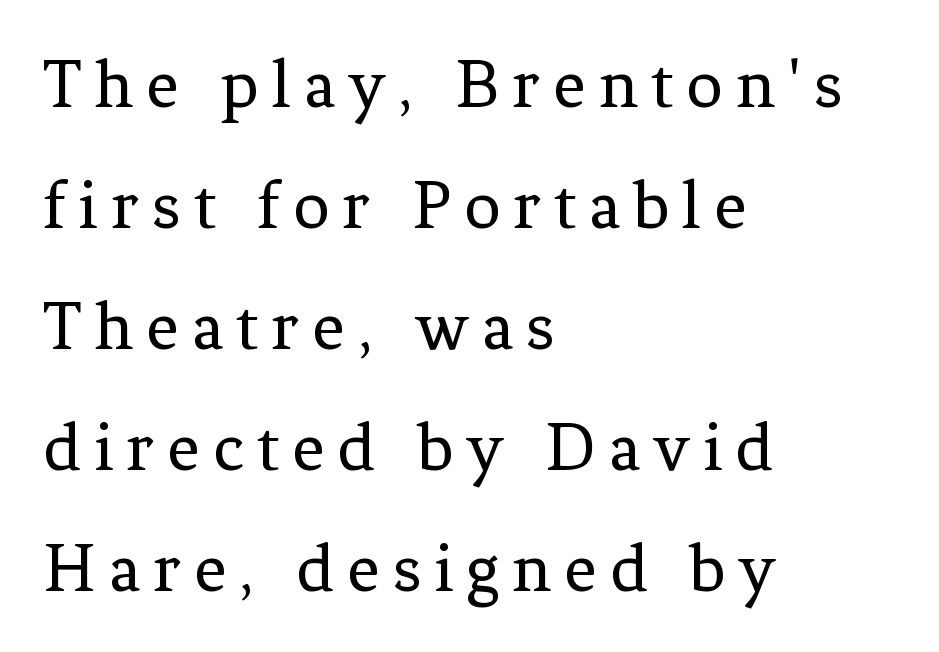
{"serif": "yes", "italic": "no", "bold": "no", "weight": "regular", "width": "normal", "stroke_contrast": "low", "x_height": "medium", "monospaced": "no", "underline": "no", "align": "left", "line_spacing": "normal", "line_spacing_ratio": 1.68, "glyph_px": 72}
